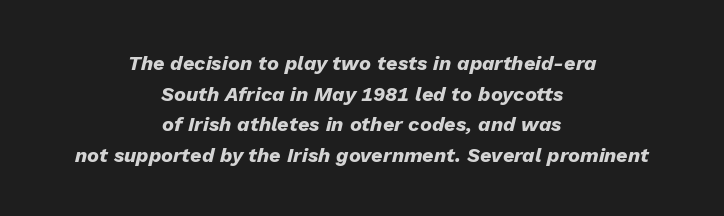
The image shows 20 px bold type, italic (leaning right); set centered, normal line spacing (1.53x), normal letter spacing, not underlined.
